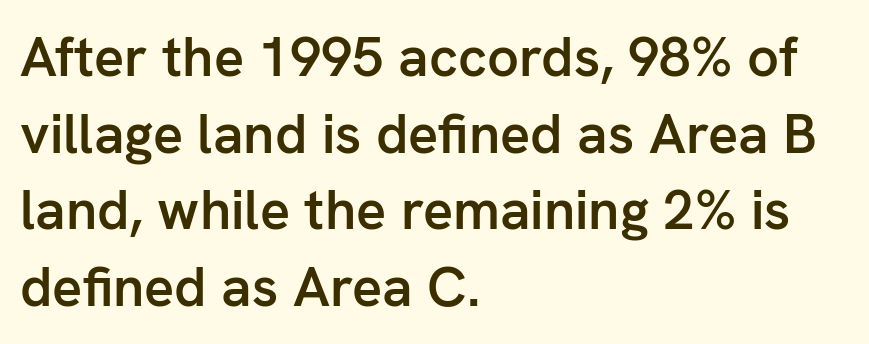
The image shows 56 px semibold sans-serif type, upright; set left-aligned, normal line spacing (1.37x), normal letter spacing, not underlined; low stroke contrast and a medium x-height.
